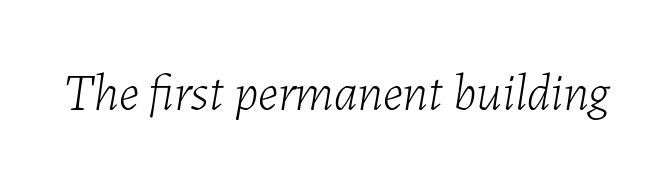
The image shows 51 px light type, italic (leaning right); set normal letter spacing, not underlined; low stroke contrast and a medium x-height.
